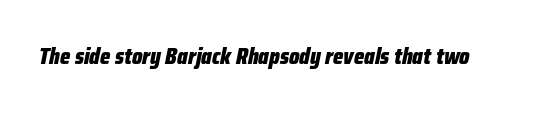
{"italic": "yes", "lean": "right", "slant_degrees": 12, "bold": "yes", "underline": "no", "letter_spacing": "normal", "letter_spacing_em": 0.0, "glyph_px": 22}
